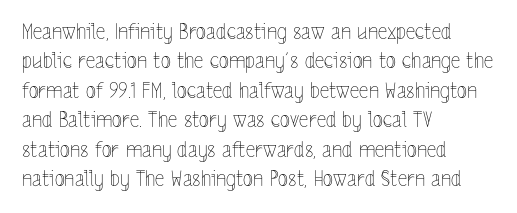
A clean baseline with only descenders dipping below it. If you drew a line through each stem, it would be perfectly vertical. Honestly, the row spacing looks completely unremarkable. Is this a heavy cut? Hardly; it is regular or lighter.
